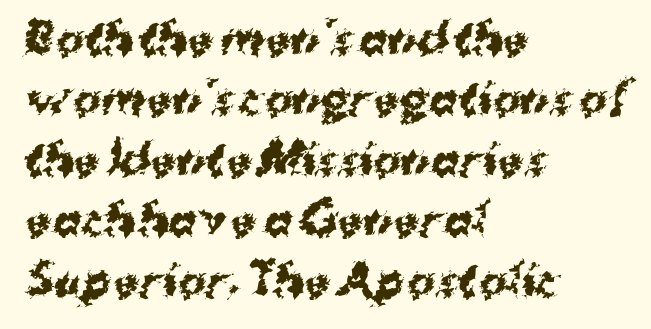
Words float on clear page, feet unadorned. Is this a fixed-width face? No — the glyphs have proportional, varying widths. Normally led — the rows are evenly, conventionally spaced. Notice how the passage keeps a crisp vertical edge on the left only. Heft: maximum for text — a bold. What kind of face is this? One without serifs — a sans.
